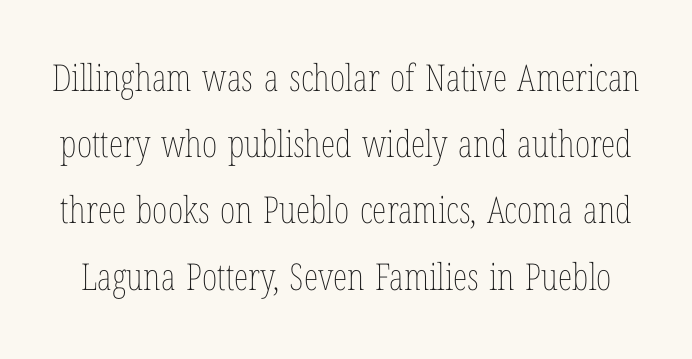
{"italic": "no", "bold": "no", "weight": "thin", "width": "condensed", "stroke_contrast": "low", "x_height": "medium", "monospaced": "no", "underline": "no", "line_spacing_ratio": 1.79, "letter_spacing": "normal", "letter_spacing_em": 0.0, "glyph_px": 37}
